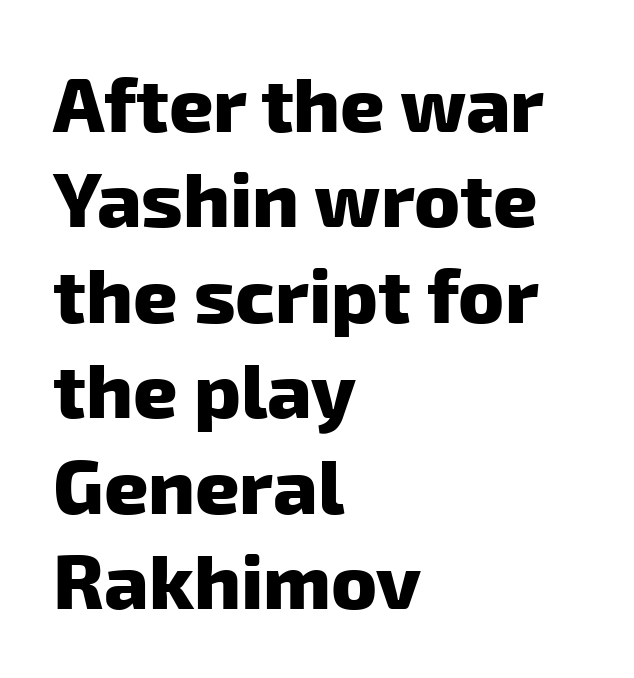
{"serif": "no", "bold": "yes", "weight": "heavy", "width": "normal", "stroke_contrast": "low", "x_height": "medium", "monospaced": "no", "underline": "no", "align": "left", "line_spacing_ratio": 1.24, "letter_spacing": "normal", "letter_spacing_em": 0.0, "glyph_px": 77}
